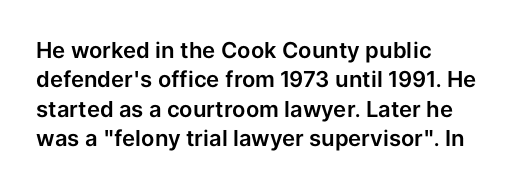
Reading down the block, your eye returns to a fixed left position each line. The type sits square on the baseline with zero lean. The space directly below the letters is spotless. Notice how descenders clear the ascenders below comfortably — that's standard leading. Each word holds together tightly as a unit, with standard inter-letter gaps.
